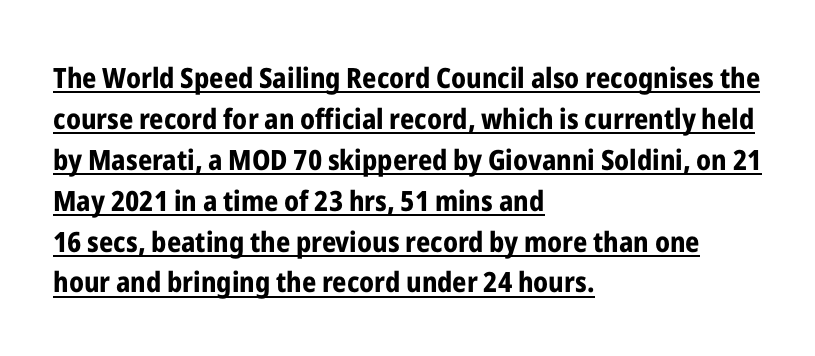
The image shows 28 px bold, condensed sans-serif type, upright; set left-aligned, normal line spacing (1.46x), normal letter spacing, underlined; low stroke contrast and a medium x-height.
